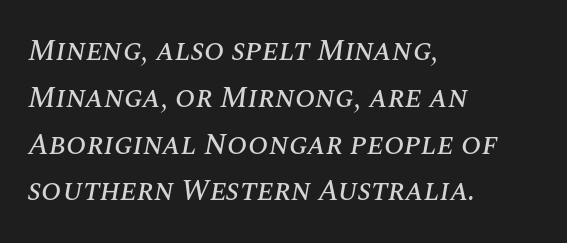
Q: Is the text italic (slanted)? A: Yes, it leans right by about 10 degrees.
Q: Is the text underlined? A: No.
Q: How is the paragraph aligned? A: Left-aligned.
Q: Is the spacing between letters normal or unusually wide? A: Normal.
Q: Is the spacing between lines tight, normal or loose? A: Normal.
Q: Width (condensed, normal, or wide)? A: Normal.
Q: Stroke contrast? A: Medium.
Q: x-height? A: Large.
Q: Monospaced? A: No.
